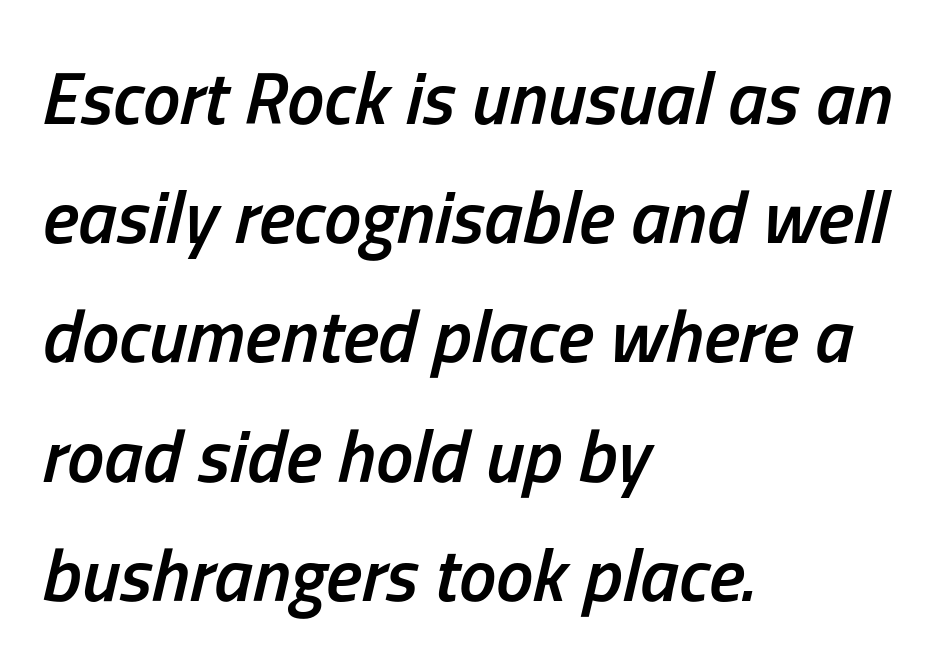
The image shows 75 px semibold, condensed type, italic (leaning right); set left-aligned, normal line spacing (1.59x), normal letter spacing, not underlined; low stroke contrast and a medium x-height.
